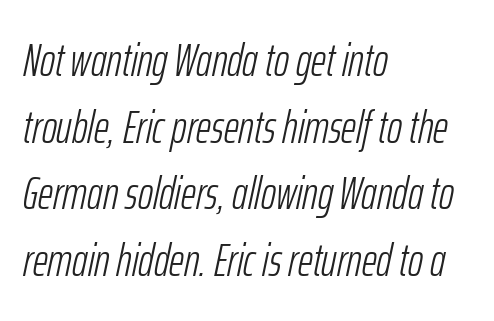
{"italic": "yes", "lean": "right", "slant_degrees": 12, "bold": "no", "weight": "light", "width": "condensed", "stroke_contrast": "low", "x_height": "medium", "monospaced": "no", "underline": "no", "align": "left", "line_spacing": "normal", "line_spacing_ratio": 1.45, "letter_spacing": "normal", "letter_spacing_em": 0.0, "glyph_px": 46}
